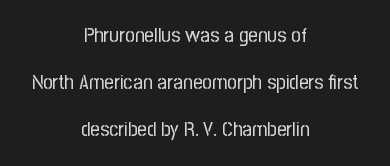
The image shows 21 px text type, upright; set centered, loose line spacing (2.25x), normal letter spacing, not underlined.
